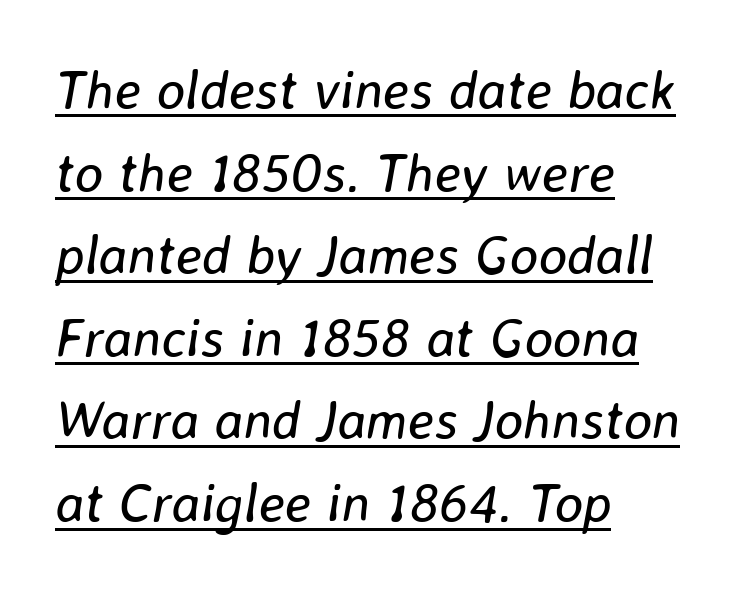
This rendering features underlined lettering. Here the designer chose a conventional face with non-uniform glyph widths. Which margin do the lines hug? The left one — the right edge is uneven. You could call the tracking neutral — neither tight nor loose.
